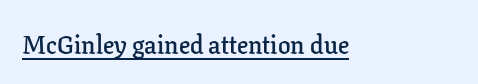
The letters sit at their default tracking, neither squeezed nor spread. On the weight axis this lands at semibold, roughly 600. Somebody hit Ctrl+U on this one — the words are underlined. In terms of posture, this sample is upright.
